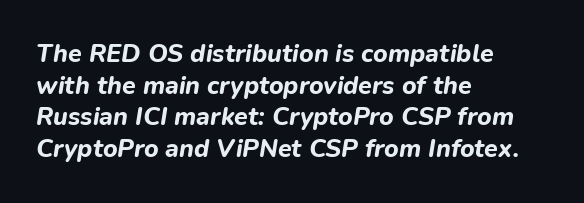
{"italic": "yes", "lean": "right", "slant_degrees": 9, "bold": "yes", "underline": "no", "align": "left", "line_spacing": "normal", "line_spacing_ratio": 1.27, "letter_spacing": "normal", "letter_spacing_em": 0.0, "glyph_px": 25}
